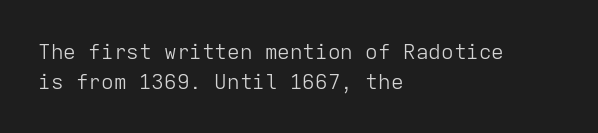
{"italic": "no", "bold": "no", "underline": "no", "align": "left", "line_spacing": "normal", "line_spacing_ratio": 1.41, "letter_spacing": "normal", "letter_spacing_em": 0.0, "glyph_px": 21}
